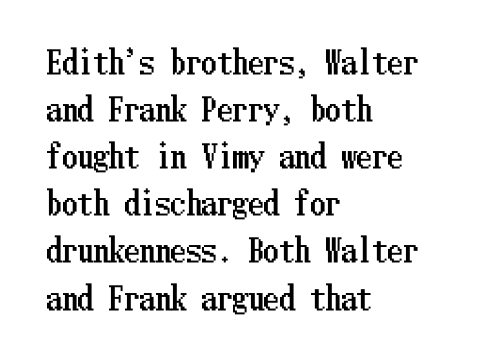
{"italic": "no", "width": "condensed", "stroke_contrast": "low", "x_height": "medium", "underline": "no", "align": "left", "line_spacing": "normal", "line_spacing_ratio": 1.52, "letter_spacing": "normal", "letter_spacing_em": 0.0, "glyph_px": 31}
